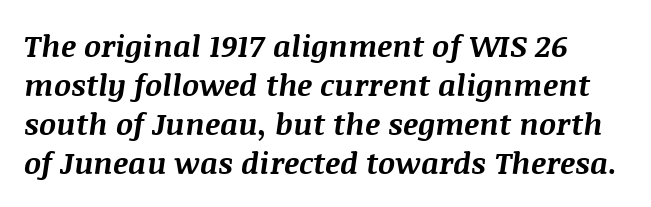
Notice how thick the strokes are: this is what a full bold looks like. These lines are rendered in a variable-pitch font. Just letters on the line, the space beneath them empty. A normal amount of white space separates one row of letters from the next.
